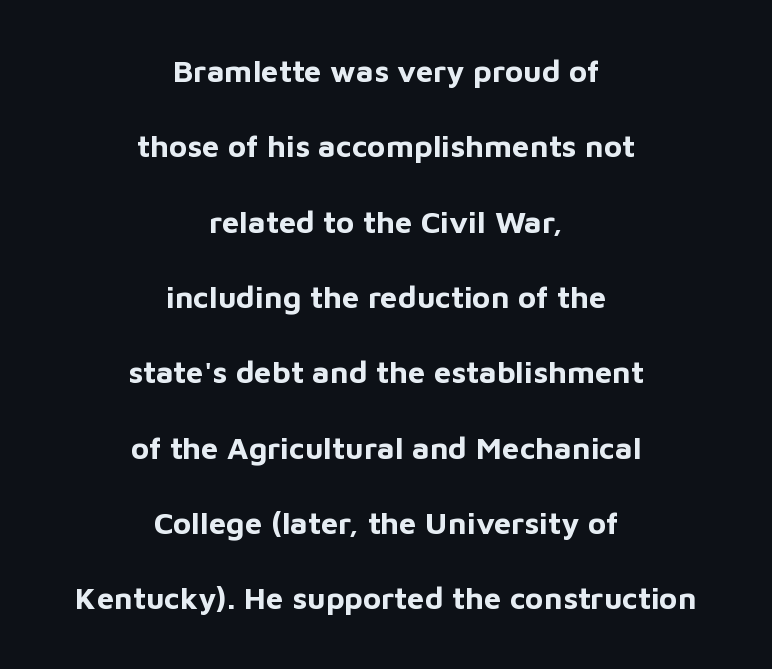
Glyph-to-glyph distance matches everyday printed text. Quick note: underline off. This sample uses an upright cut, with every glyph sitting square on the baseline. The rendering uses a large line-height, opening up the rows. The strokes are fattened all the way to bold.
